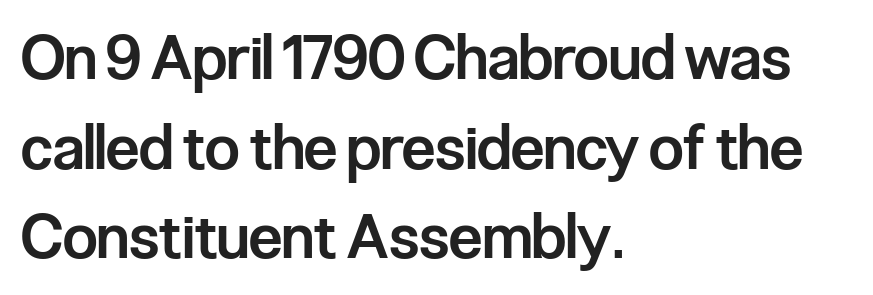
{"serif": "no", "italic": "no", "bold": "semi", "weight": "semibold", "width": "condensed", "stroke_contrast": "low", "x_height": "medium", "monospaced": "no", "underline": "no", "align": "left", "line_spacing": "normal", "line_spacing_ratio": 1.47, "letter_spacing": "normal", "letter_spacing_em": 0.0, "glyph_px": 61}
